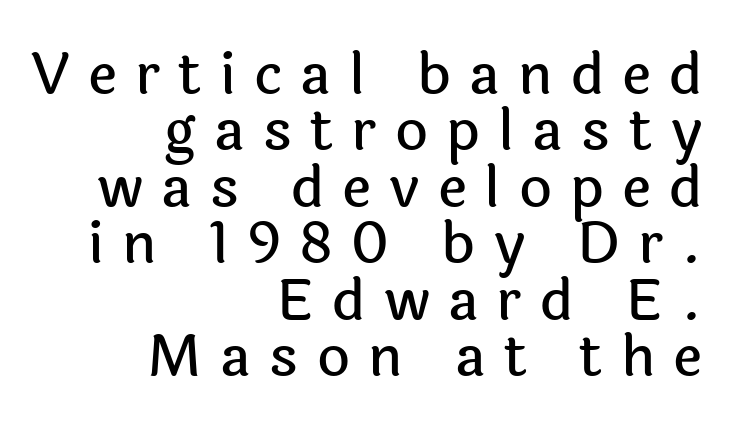
{"serif": "no", "italic": "no", "width": "normal", "x_height": "medium", "monospaced": "no", "underline": "no", "align": "right", "line_spacing": "tight", "line_spacing_ratio": 0.99, "letter_spacing": "wide", "letter_spacing_em": 0.32, "glyph_px": 57}
